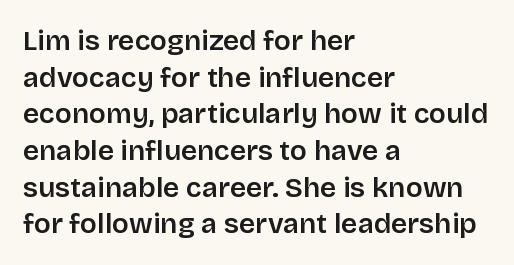
{"serif": "no", "italic": "no", "bold": "semi", "weight": "semibold", "width": "normal", "stroke_contrast": "low", "x_height": "large", "monospaced": "no", "underline": "no", "align": "left", "line_spacing": "normal", "line_spacing_ratio": 1.31, "letter_spacing": "normal", "letter_spacing_em": 0.0, "glyph_px": 28}
